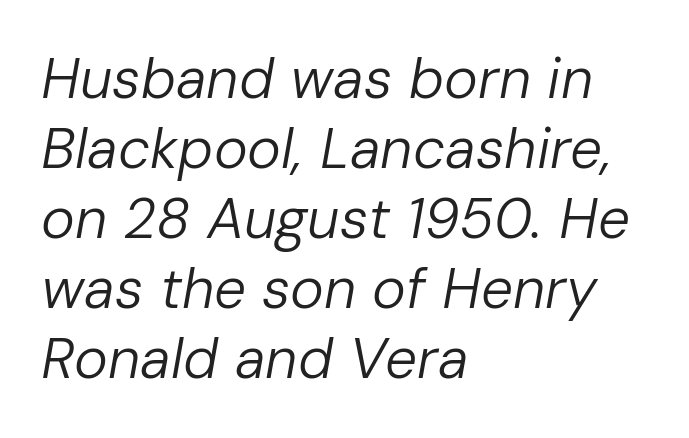
This reads as an unemphasized weight, regular at the heaviest. Would a proofreader flag this as italicized? Yes. The passage shown is typed in a proportional face where columns would drift. Unmarked baselines from the first word to the last. The rag falls on the right side of this text block.
